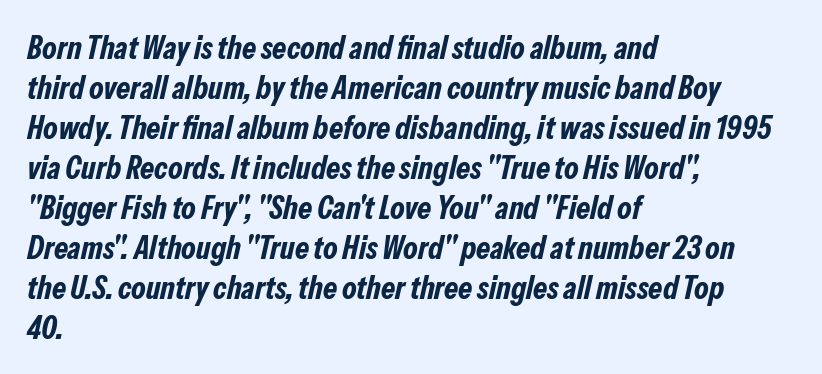
The image shows 32 px bold, condensed type, italic (leaning right); set left-aligned, normal line spacing (1.25x), normal letter spacing, not underlined; low stroke contrast and a medium x-height.
